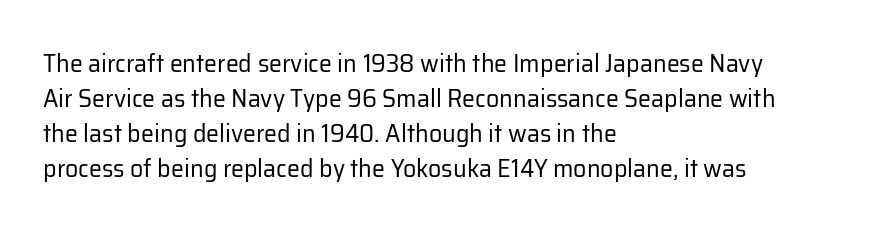
The strip under each line holds only bare page. Short note: letters normally spaced. The axis of the letterforms is exactly vertical. Line spacing here is normal. The rendering anchors every line to the left-hand side.
